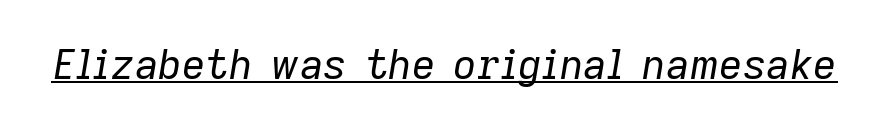
The image shows 41 px regular-weight type, italic (leaning right); set normal letter spacing, underlined; low stroke contrast and a medium x-height.
